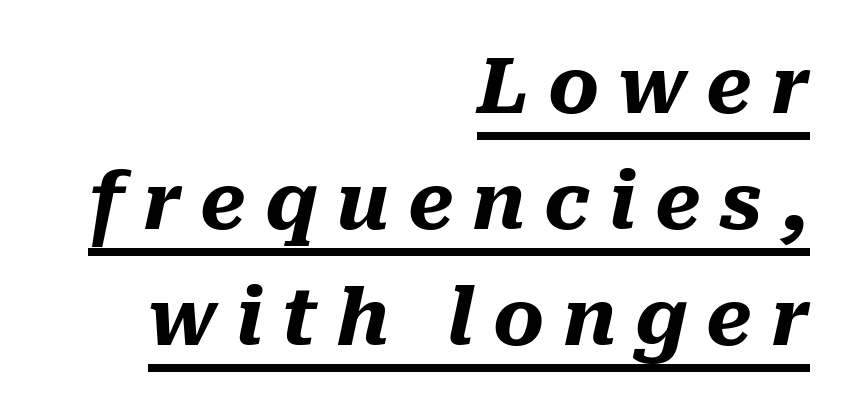
{"italic": "yes", "lean": "right", "slant_degrees": 10, "bold": "yes", "weight": "heavy", "width": "normal", "stroke_contrast": "medium", "x_height": "medium", "monospaced": "no", "underline": "yes", "align": "right", "line_spacing": "normal", "line_spacing_ratio": 1.49, "letter_spacing": "wide", "letter_spacing_em": 0.24, "glyph_px": 78}
